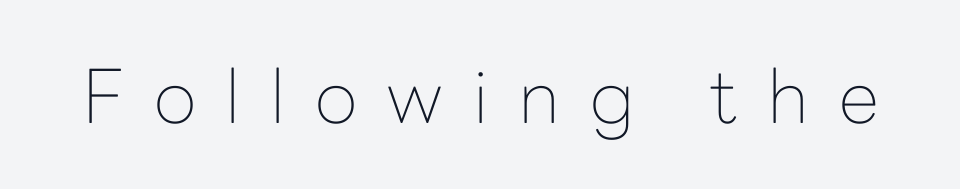
The image shows 74 px thin sans-serif type, upright; set unusually wide letter spacing (+0.4 em), not underlined; low stroke contrast and a medium x-height.
